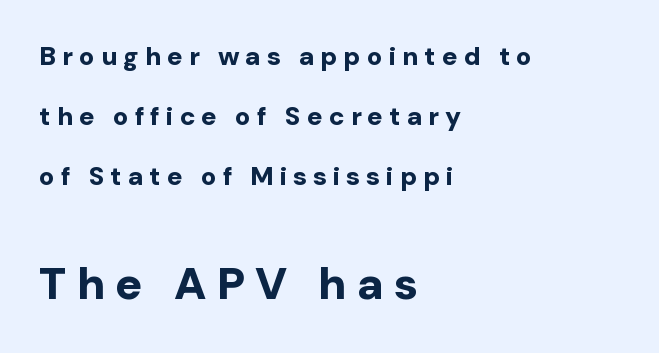
Upright lettering throughout. Does the copy run flush right? No — it runs flush left. What stands out about the letter spacing? Its width — letters are far apart. Unlike a traditional serif, this face leaves its strokes unadorned.
